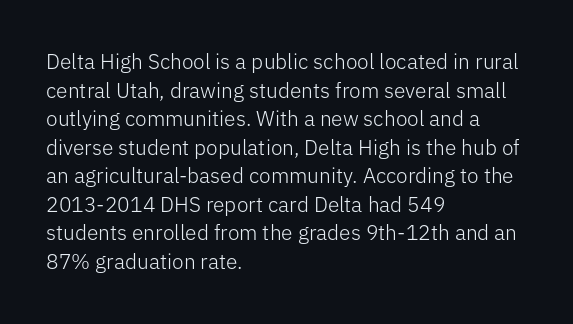
The image shows 21 px text type, upright; set left-aligned, normal line spacing (1.36x), normal letter spacing, not underlined.
